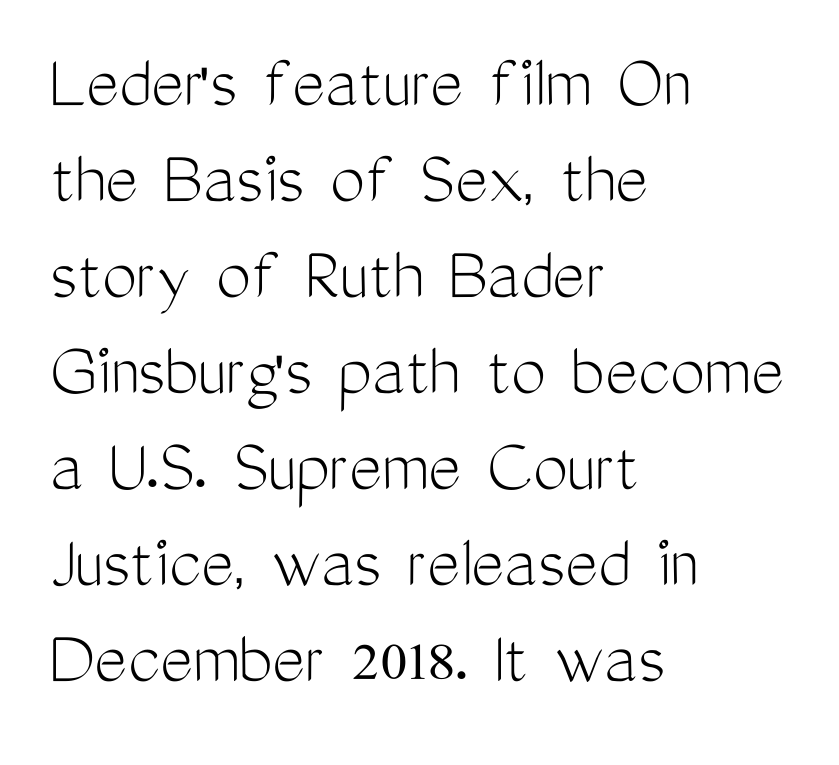
The letters stand upright; this is a roman face. Each line starts at the same left margin while the right side varies. Is this a sans? Yes — the strokes have no serifs. This sample uses plain, unmodified letter spacing.
